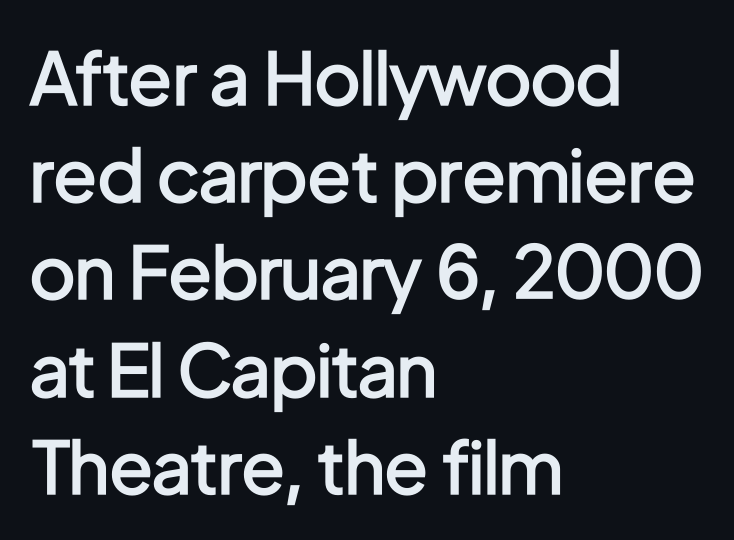
Q: Is the text bold? A: Semi-bold.
Q: Is the text italic (slanted)? A: No, it is upright.
Q: Is the typeface a serif or a sans-serif typeface? A: Sans-serif.
Q: Is the text underlined? A: No.
Q: How is the paragraph aligned? A: Left-aligned.
Q: Is the spacing between letters normal or unusually wide? A: Normal.
Q: Is the spacing between lines tight, normal or loose? A: Normal.
Q: Width (condensed, normal, or wide)? A: Condensed.
Q: Stroke contrast? A: Low.
Q: x-height? A: Medium.
Q: Monospaced? A: No.
